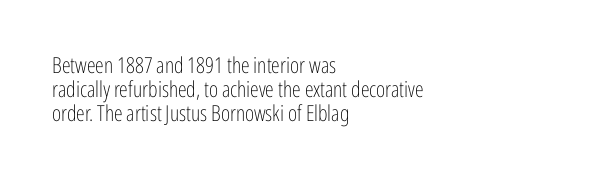
Compared with typical paragraphs, the rows here are closer together. The axis of the letterforms is exactly vertical. Lines of text with bare space underneath. The text block is weighted toward the left margin, trailing off unevenly rightward.
